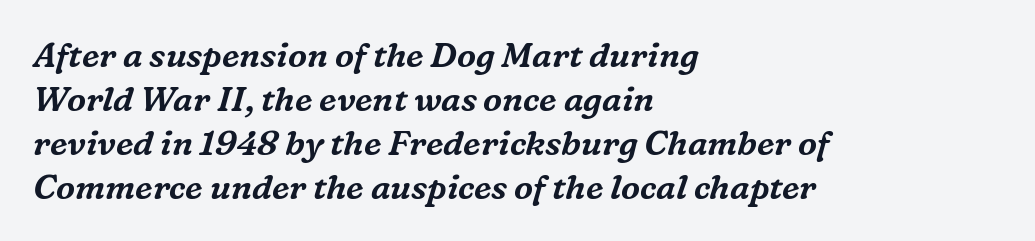
{"serif": "yes", "italic": "yes", "lean": "right", "slant_degrees": 16, "width": "normal", "stroke_contrast": "medium", "x_height": "medium", "monospaced": "no", "underline": "no", "align": "left", "line_spacing": "normal", "line_spacing_ratio": 1.29, "letter_spacing": "normal", "letter_spacing_em": 0.0, "glyph_px": 34}
